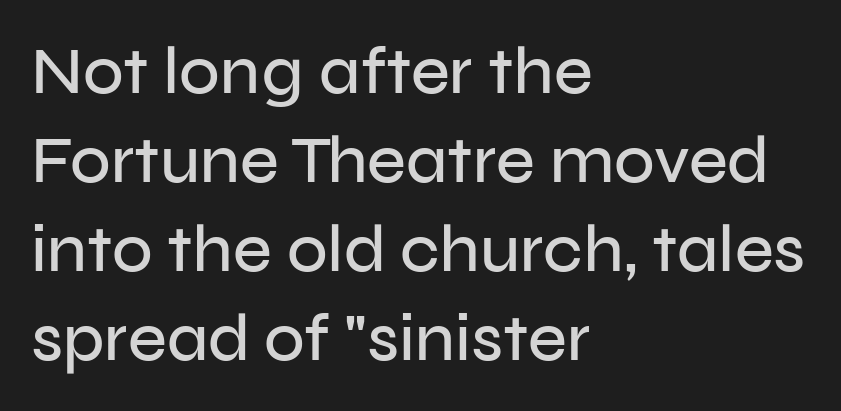
The image shows 67 px sans-serif type, upright; set left-aligned, normal line spacing (1.33x), normal letter spacing, not underlined; low stroke contrast and a medium x-height.
